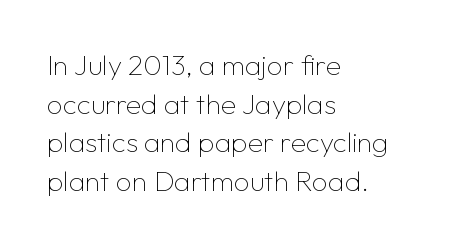
Q: Is the text bold? A: No.
Q: Is the text italic (slanted)? A: No, it is upright.
Q: Is the typeface a serif or a sans-serif typeface? A: Sans-serif.
Q: Is the text underlined? A: No.
Q: How is the paragraph aligned? A: Left-aligned.
Q: Is the spacing between letters normal or unusually wide? A: Normal.
Q: Is the spacing between lines tight, normal or loose? A: Normal.
Q: Width (condensed, normal, or wide)? A: Normal.
Q: Stroke contrast? A: Low.
Q: x-height? A: Medium.
Q: Monospaced? A: No.
